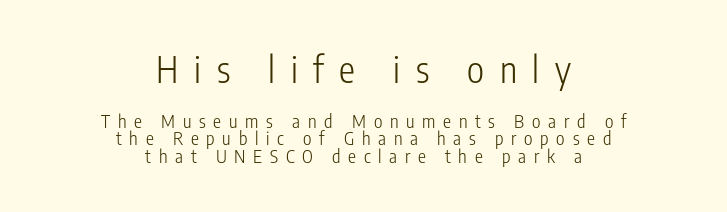
Q: Is the text bold? A: No.
Q: Is the text italic (slanted)? A: No, it is upright.
Q: Is the typeface a serif or a sans-serif typeface? A: Sans-serif.
Q: Is the text underlined? A: No.
Q: How is the paragraph aligned? A: Centered.
Q: Is the spacing between letters normal or unusually wide? A: Unusually wide.
Q: Is the spacing between lines tight, normal or loose? A: Tight.
Q: Which block of text is set in a larger size, the first (top) or the second (bottom)? A: The first (top) one.
Q: Width (condensed, normal, or wide)? A: Condensed.
Q: Stroke contrast? A: Low.
Q: x-height? A: Medium.
Q: Monospaced? A: No.
